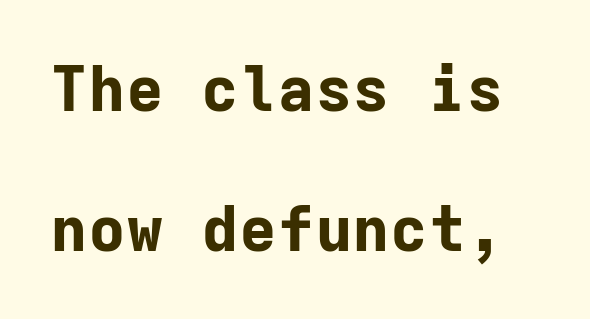
The image shows 63 px bold sans-serif type, upright, monospaced; set loose line spacing (2.22x), normal letter spacing, not underlined; low stroke contrast and a medium x-height.
